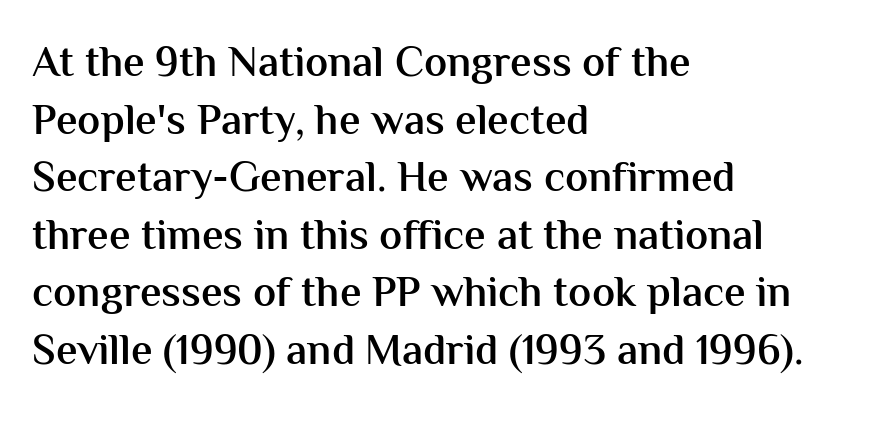
Q: Is the text bold? A: Semi-bold.
Q: Is the text italic (slanted)? A: No, it is upright.
Q: Is the typeface a serif or a sans-serif typeface? A: Sans-serif.
Q: Is the text underlined? A: No.
Q: How is the paragraph aligned? A: Left-aligned.
Q: Is the spacing between letters normal or unusually wide? A: Normal.
Q: Is the spacing between lines tight, normal or loose? A: Normal.
Q: Width (condensed, normal, or wide)? A: Normal.
Q: Stroke contrast? A: Medium.
Q: x-height? A: Medium.
Q: Monospaced? A: No.
